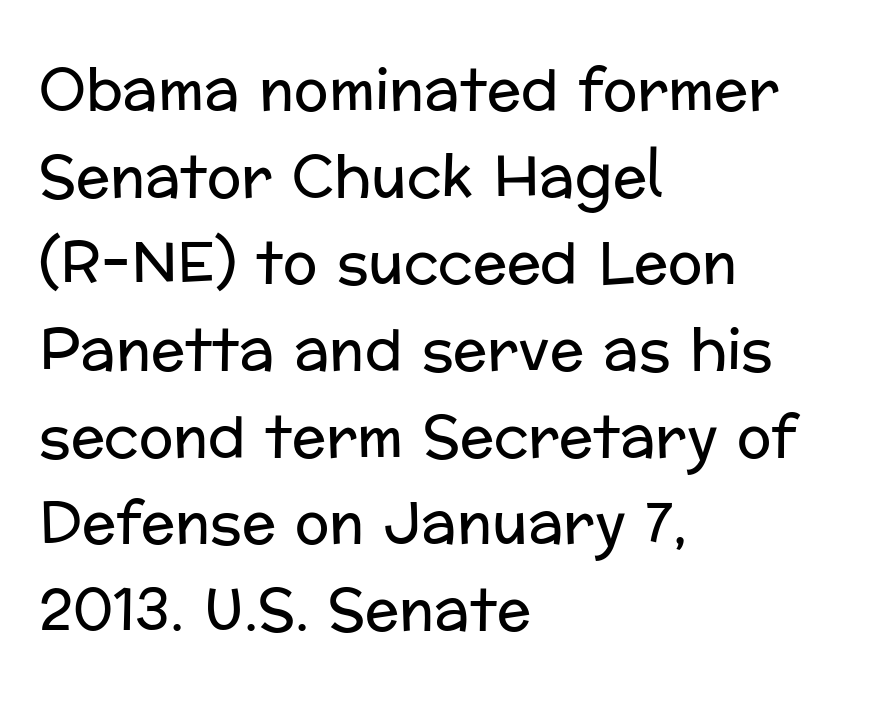
Bare-footed words on every line. The block of text has a typical density, with ordinary space between rows. The face looks like a standard text weight, possibly lighter. Think of a printed novel: that variable character pitch is what you see here. Line beginnings align vertically; line endings do not. Classification — sans serif.
